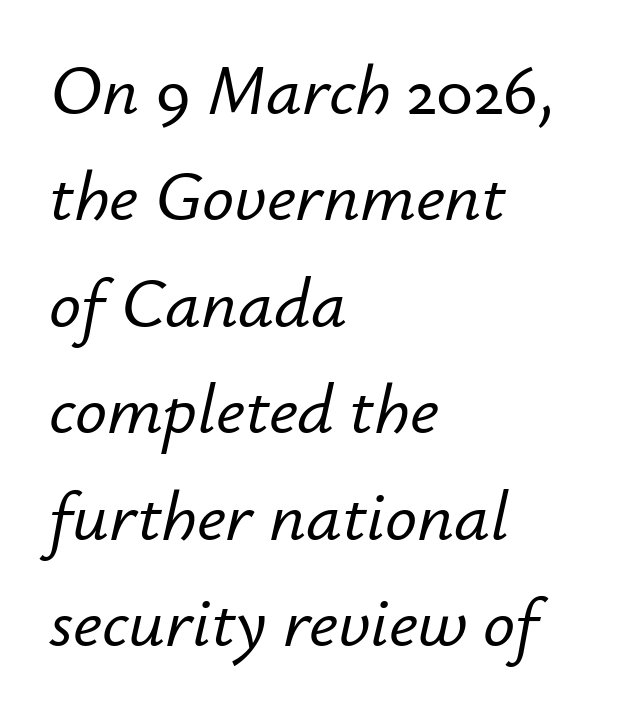
{"italic": "yes", "lean": "right", "slant_degrees": 12, "width": "normal", "stroke_contrast": "low", "x_height": "small", "monospaced": "no", "underline": "no", "align": "left", "line_spacing": "normal", "line_spacing_ratio": 1.5, "letter_spacing": "normal", "letter_spacing_em": 0.0, "glyph_px": 71}
